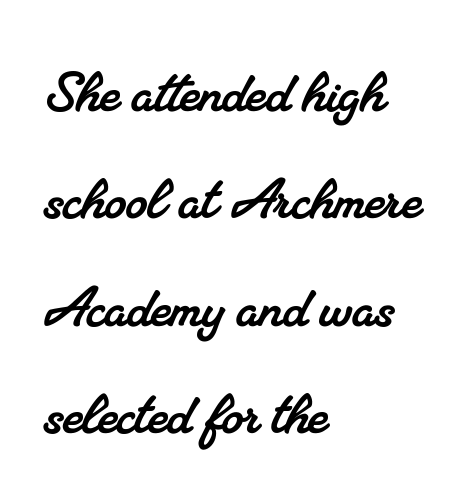
{"serif": "yes", "width": "normal", "stroke_contrast": "medium", "x_height": "small", "monospaced": "no", "underline": "no", "align": "left", "line_spacing": "normal", "line_spacing_ratio": 1.58, "letter_spacing": "normal", "letter_spacing_em": 0.0, "glyph_px": 68}
